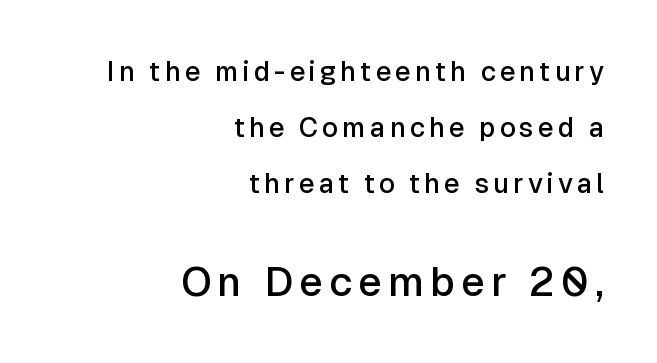
{"serif": "no", "italic": "no", "bold": "semi", "weight": "semibold", "width": "normal", "stroke_contrast": "low", "x_height": "medium", "monospaced": "no", "underline": "no", "align": "right", "line_spacing": "loose", "line_spacing_ratio": 2.08, "larger_block": "second", "size_ratio": 1.52, "glyph_px": 41}
